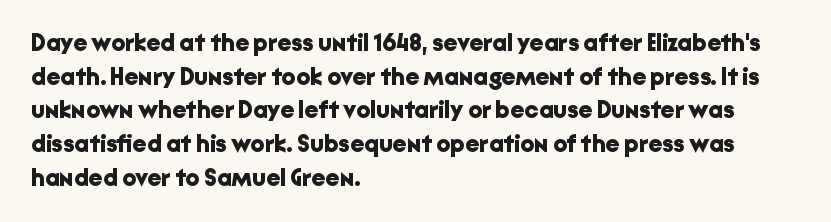
Students, note that the glyphs here touch the page at normal intervals. Chunky letters — that's bold for sure. Descenders are the only things crossing below the line. Notice how the passage keeps a crisp vertical edge on the left only.
